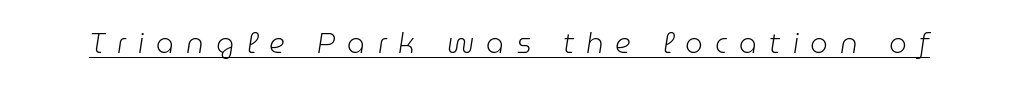
The image shows 28 px light type, italic (leaning right); set unusually wide letter spacing (+0.43 em), underlined; low stroke contrast and a medium x-height.
